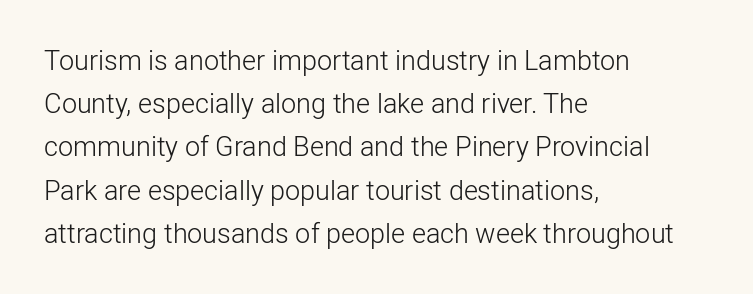
{"italic": "no", "bold": "no", "underline": "no", "align": "left", "line_spacing": "normal", "line_spacing_ratio": 1.6, "letter_spacing": "normal", "letter_spacing_em": 0.0, "glyph_px": 27}
